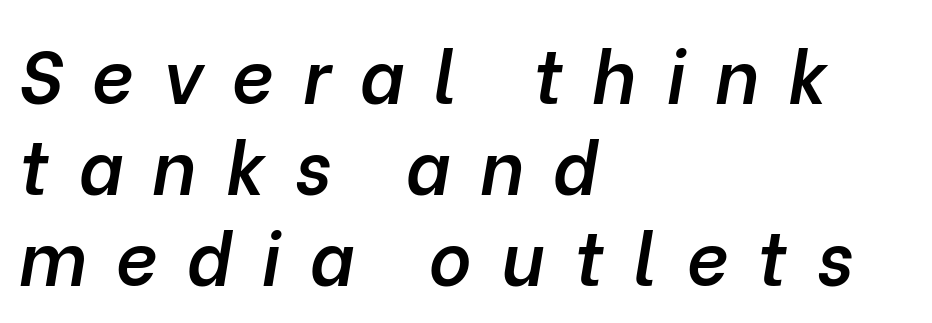
The image shows 73 px semibold type, italic (leaning right); set left-aligned, normal line spacing (1.25x), unusually wide letter spacing (+0.4 em), not underlined; low stroke contrast and a medium x-height.
